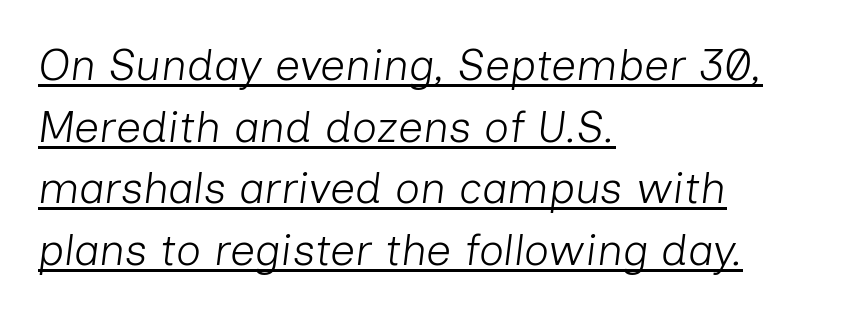
The image shows 44 px light type, italic (leaning right); set left-aligned, normal line spacing (1.4x), normal letter spacing, underlined; low stroke contrast and a medium x-height.
